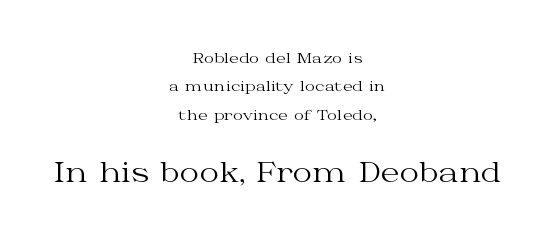
{"italic": "no", "bold": "no", "underline": "no", "align": "center", "line_spacing": "loose", "line_spacing_ratio": 2.03, "letter_spacing": "normal", "letter_spacing_em": 0.0, "larger_block": "second", "size_ratio": 1.93, "glyph_px": 27}
